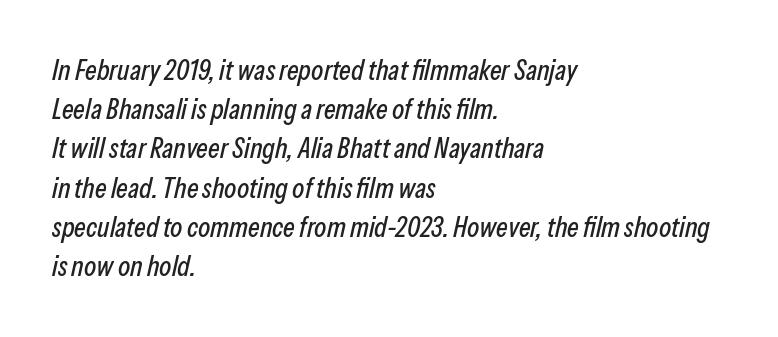
Each line starts at the same left margin while the right side varies. The lines sit at an ordinary, default distance from one another. Only glyphs here, with clear space below each row. Style check: oblique. Compared with typical body copy, the letter spacing here is the same.
